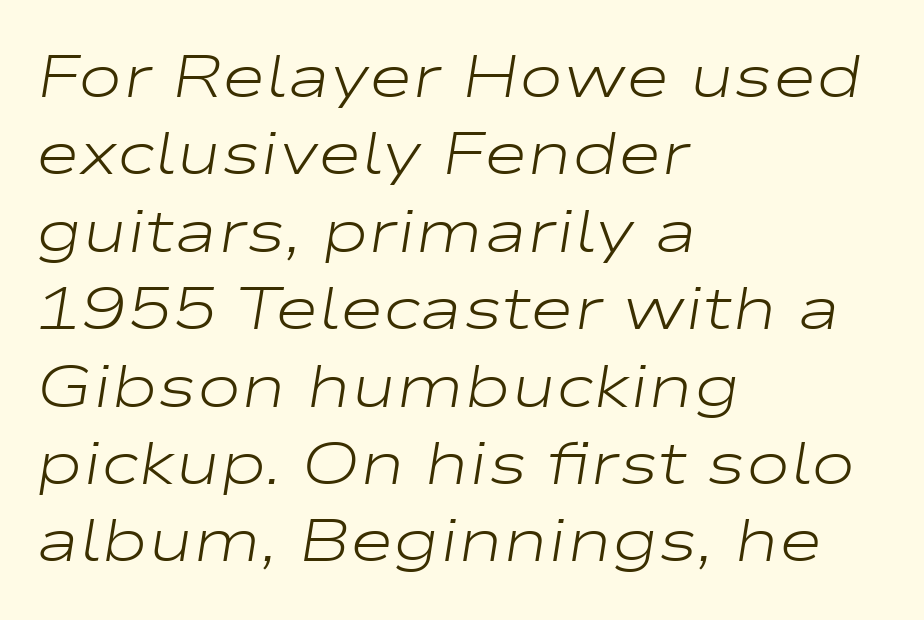
{"italic": "yes", "lean": "right", "slant_degrees": 9, "bold": "no", "weight": "light", "width": "wide", "stroke_contrast": "low", "x_height": "medium", "monospaced": "no", "underline": "no", "align": "left", "line_spacing": "normal", "line_spacing_ratio": 1.29, "letter_spacing": "normal", "letter_spacing_em": 0.0, "glyph_px": 60}
